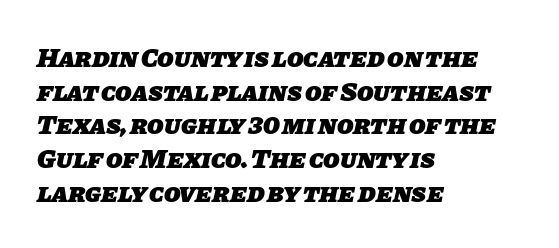
The image shows 27 px bold type; set left-aligned, normal line spacing (1.25x), normal letter spacing, not underlined.
